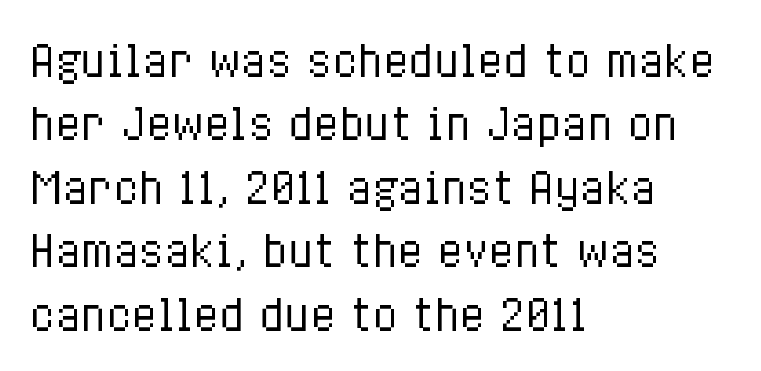
{"italic": "no", "bold": "no", "weight": "regular", "width": "condensed", "stroke_contrast": "low", "x_height": "medium", "monospaced": "no", "underline": "no", "align": "left", "line_spacing": "normal", "line_spacing_ratio": 1.51, "letter_spacing": "normal", "letter_spacing_em": 0.0, "glyph_px": 42}
